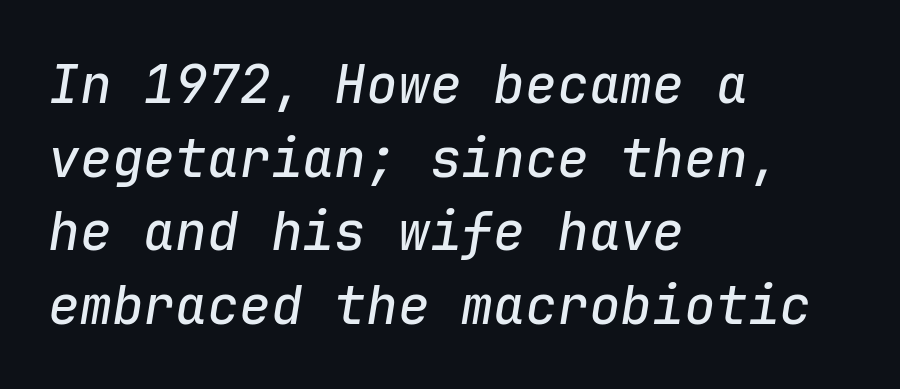
Q: Is the text italic (slanted)? A: Yes, it leans right by about 9 degrees.
Q: Is the text underlined? A: No.
Q: How is the paragraph aligned? A: Left-aligned.
Q: Is the spacing between letters normal or unusually wide? A: Normal.
Q: Is the spacing between lines tight, normal or loose? A: Normal.
Q: Width (condensed, normal, or wide)? A: Normal.
Q: Stroke contrast? A: Low.
Q: x-height? A: Medium.
Q: Monospaced? A: Yes.
